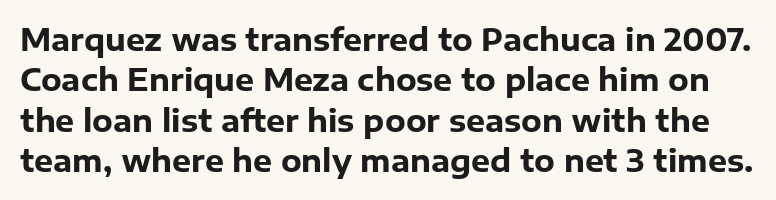
These lines are rendered in a variable-pitch font. The axis of the letterforms is exactly vertical. Descender tails drop into unmarked territory. A typesetter would call this zero additional tracking. Look at the stroke-to-counter ratio: heavy, a bold. A typesetter would call this leading conventional body-copy spacing.
